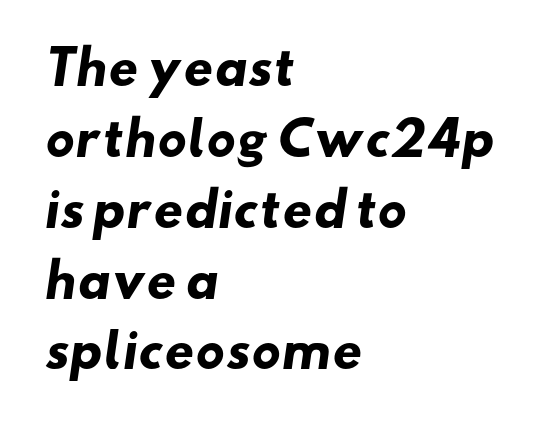
Q: Is the text bold? A: Yes.
Q: Is the typeface a serif or a sans-serif typeface? A: Sans-serif.
Q: Is the text underlined? A: No.
Q: How is the paragraph aligned? A: Left-aligned.
Q: Is the spacing between letters normal or unusually wide? A: Normal.
Q: Is the spacing between lines tight, normal or loose? A: Normal.
Q: Width (condensed, normal, or wide)? A: Wide.
Q: Stroke contrast? A: Low.
Q: x-height? A: Small.
Q: Monospaced? A: No.
